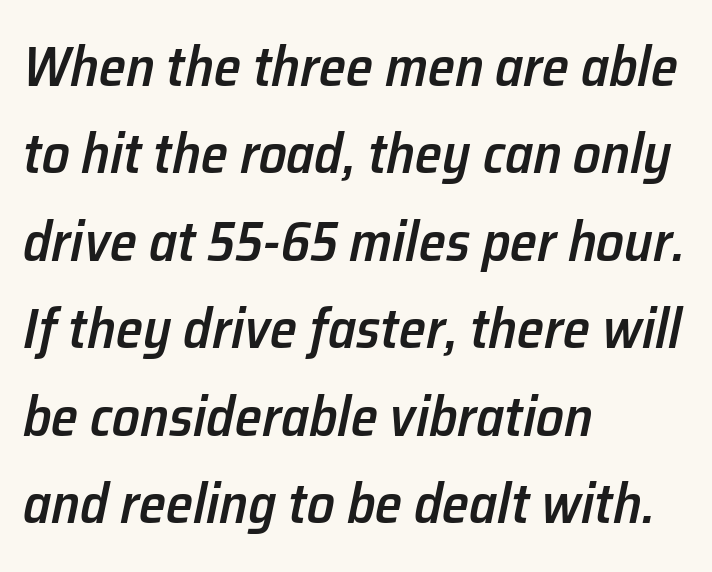
{"italic": "yes", "lean": "right", "slant_degrees": 12, "bold": "semi", "weight": "semibold", "width": "normal", "stroke_contrast": "low", "x_height": "medium", "monospaced": "no", "underline": "no", "align": "left", "line_spacing": "normal", "line_spacing_ratio": 1.59, "letter_spacing": "normal", "letter_spacing_em": 0.0, "glyph_px": 55}
